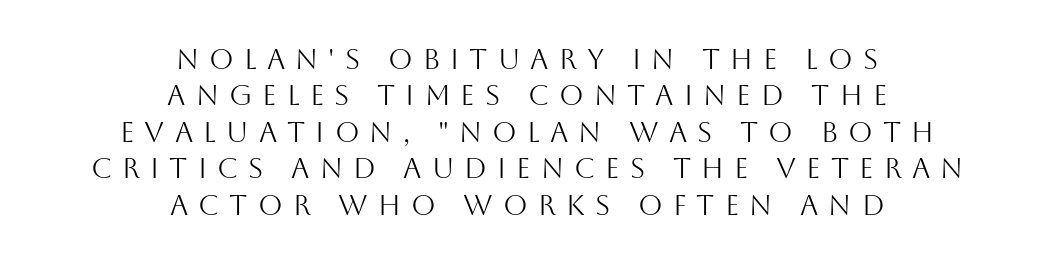
{"serif": "no", "italic": "no", "bold": "no", "weight": "light", "width": "normal", "stroke_contrast": "medium", "x_height": "large", "monospaced": "no", "underline": "no", "align": "center", "line_spacing": "normal", "line_spacing_ratio": 1.3, "letter_spacing": "wide", "letter_spacing_em": 0.36, "glyph_px": 28}
